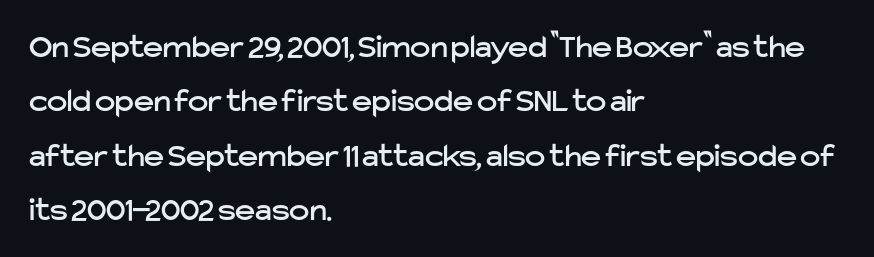
{"serif": "no", "italic": "no", "width": "normal", "stroke_contrast": "low", "x_height": "medium", "monospaced": "no", "underline": "no", "align": "left", "line_spacing": "normal", "line_spacing_ratio": 1.6, "letter_spacing": "normal", "letter_spacing_em": 0.0, "glyph_px": 34}
